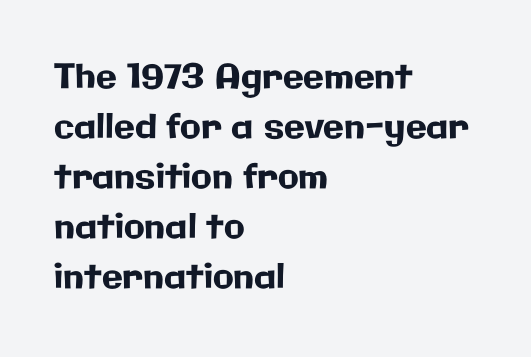
Q: Is the text italic (slanted)? A: No, it is upright.
Q: Is the typeface a serif or a sans-serif typeface? A: Sans-serif.
Q: Is the text underlined? A: No.
Q: How is the paragraph aligned? A: Left-aligned.
Q: Is the spacing between letters normal or unusually wide? A: Normal.
Q: Is the spacing between lines tight, normal or loose? A: Normal.
Q: Width (condensed, normal, or wide)? A: Normal.
Q: Stroke contrast? A: Low.
Q: x-height? A: Medium.
Q: Monospaced? A: No.
